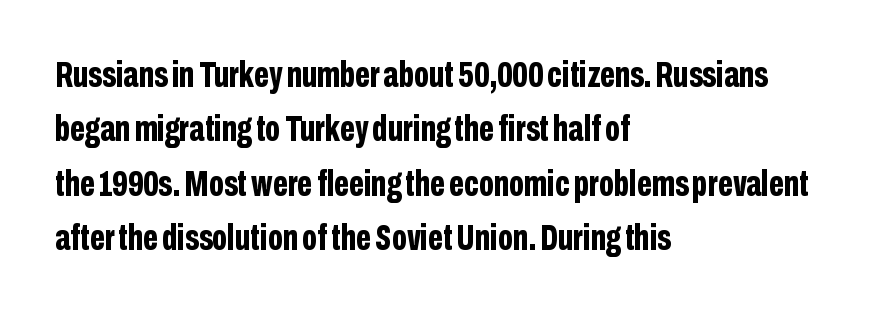
Tracking here is standard; glyphs follow each other at the usual distance. You could not count columns in this text — the font is proportionally spaced. The compositor pushed each line to the left boundary. Vertical strokes here are truly vertical. How would I describe the line gaps? Plain and ordinary.
